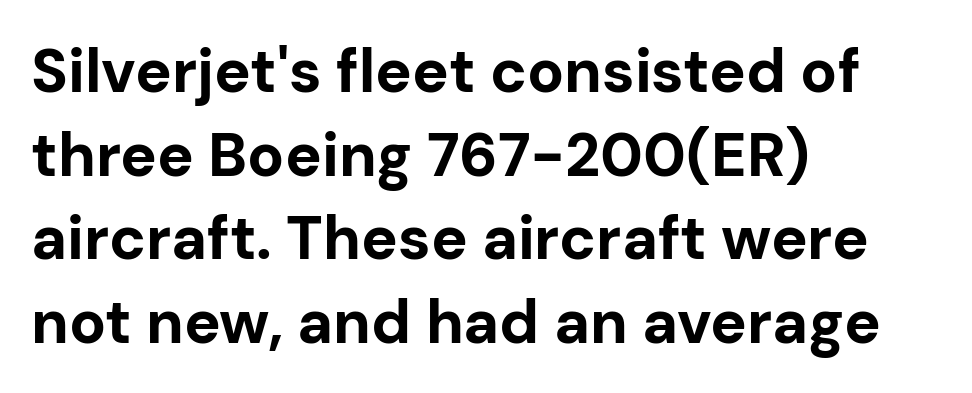
Is this a fixed-width face? No — the glyphs have proportional, varying widths. Underlining? Definitely not there. Note: no serifs on the glyphs. Posture: vertical. Interline gaps are of average width in this sample. Is the block centered? No — it sits flush against the left margin.
